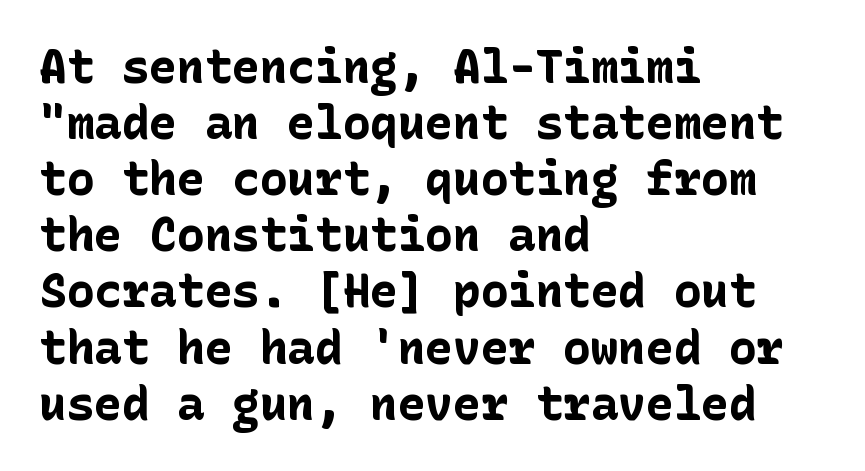
The image shows 46 px bold sans-serif type, upright; set left-aligned, line spacing 1.22x, normal letter spacing, not underlined; low stroke contrast and a medium x-height.
